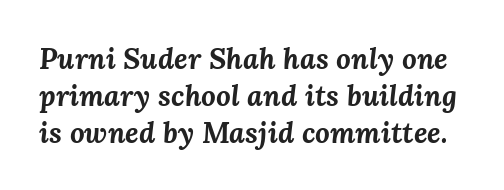
The image shows 29 px bold type, italic (leaning right); set normal line spacing (1.27x), normal letter spacing, not underlined; medium stroke contrast and a medium x-height.
